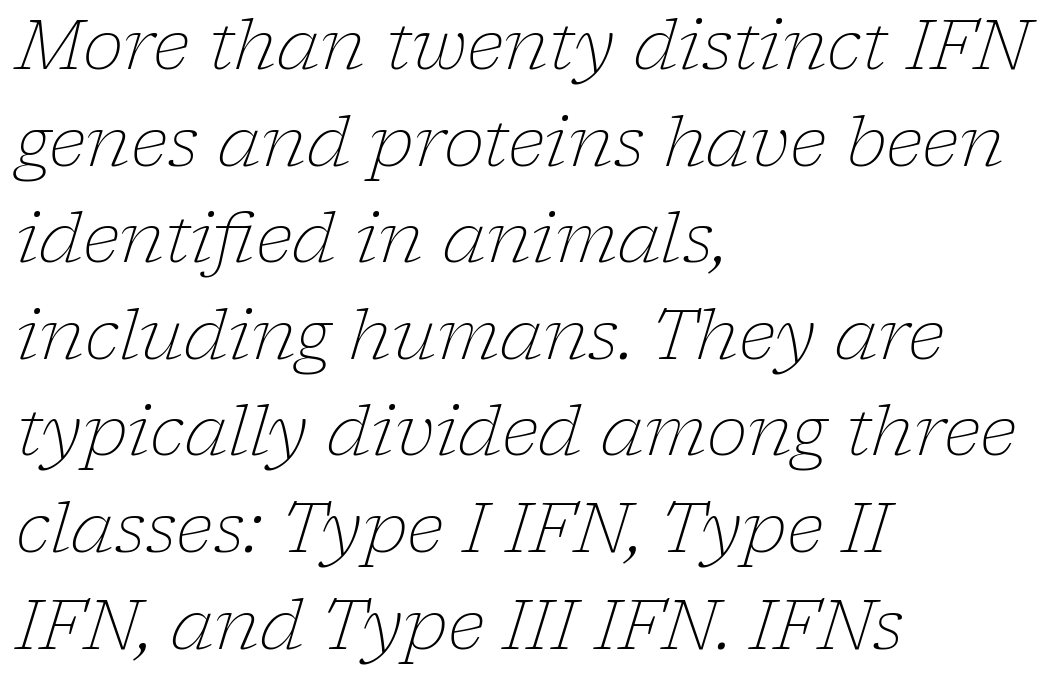
Q: Is the text bold? A: No.
Q: Is the text italic (slanted)? A: Yes, it leans right by about 17 degrees.
Q: Is the typeface a serif or a sans-serif typeface? A: Serif.
Q: Is the text underlined? A: No.
Q: How is the paragraph aligned? A: Left-aligned.
Q: Is the spacing between letters normal or unusually wide? A: Normal.
Q: Is the spacing between lines tight, normal or loose? A: Normal.
Q: Width (condensed, normal, or wide)? A: Normal.
Q: Stroke contrast? A: Low.
Q: x-height? A: Medium.
Q: Monospaced? A: No.
